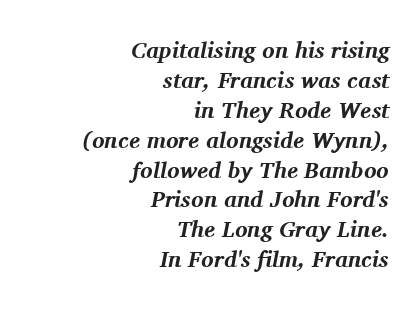
Q: Is the text bold? A: Yes.
Q: Is the text italic (slanted)? A: Yes, it leans right by about 11 degrees.
Q: Is the text underlined? A: No.
Q: How is the paragraph aligned? A: Right-aligned.
Q: Is the spacing between letters normal or unusually wide? A: Normal.
Q: Is the spacing between lines tight, normal or loose? A: Normal.
